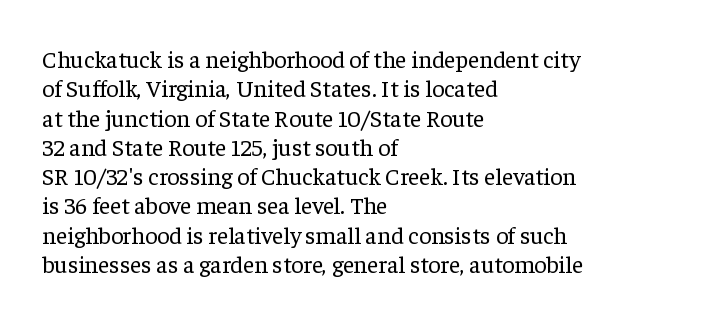
{"italic": "no", "bold": "no", "underline": "no", "align": "left", "line_spacing_ratio": 1.22, "letter_spacing": "normal", "letter_spacing_em": 0.0, "glyph_px": 24}
